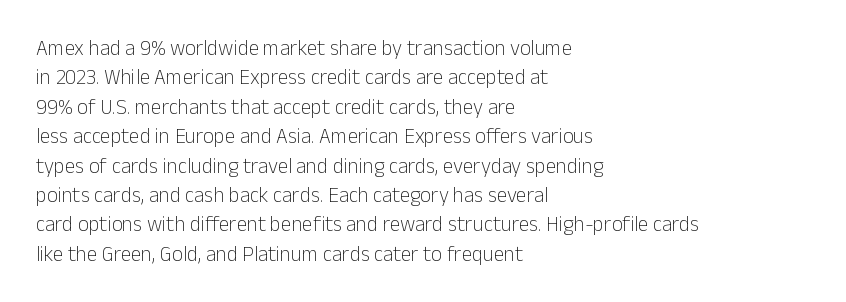
The image shows 21 px text type, upright; set left-aligned, normal line spacing (1.4x), normal letter spacing, not underlined.
